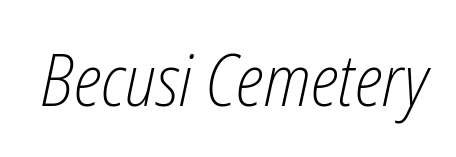
Caption: face not bold, strokes unweighted. These lines keep a tight, regular rhythm from letter to letter. The letters advance in unequal steps, a hallmark of proportional type. Is the type slanted? Yes — the strokes lean at a clear angle.
